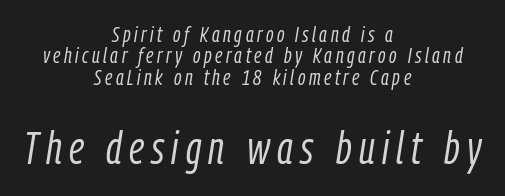
{"italic": "yes", "lean": "right", "slant_degrees": 9, "bold": "no", "weight": "light", "width": "condensed", "stroke_contrast": "low", "x_height": "medium", "monospaced": "no", "underline": "no", "align": "center", "line_spacing": "tight", "line_spacing_ratio": 0.97, "larger_block": "second", "size_ratio": 2.05, "glyph_px": 45}
